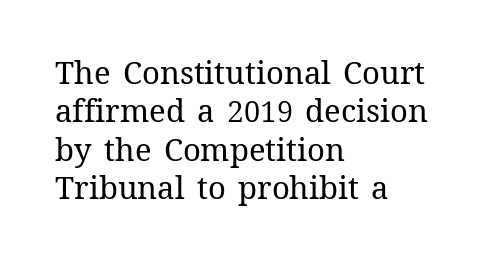
{"italic": "no", "bold": "no", "weight": "regular", "width": "normal", "stroke_contrast": "medium", "x_height": "medium", "monospaced": "no", "underline": "no", "align": "left", "line_spacing_ratio": 1.24, "letter_spacing": "normal", "letter_spacing_em": 0.0, "glyph_px": 31}
